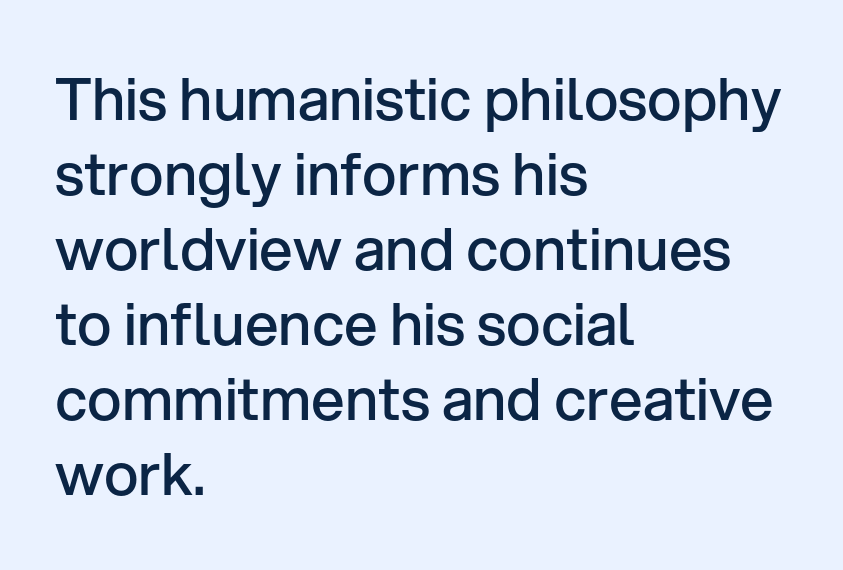
{"serif": "no", "italic": "no", "bold": "semi", "weight": "semibold", "width": "normal", "stroke_contrast": "low", "x_height": "medium", "monospaced": "no", "underline": "no", "align": "left", "line_spacing": "normal", "line_spacing_ratio": 1.27, "letter_spacing": "normal", "letter_spacing_em": 0.0, "glyph_px": 59}
